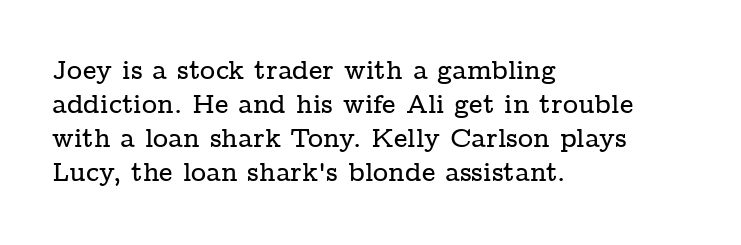
The passage is arranged the way most books set body copy — flush left. This is roman type, the default non-slanted kind. The rows are spaced the way most documents space them. The letterforms sit shoulder to shoulder at normal distance. Honestly, there is no underline to notice here at all.
